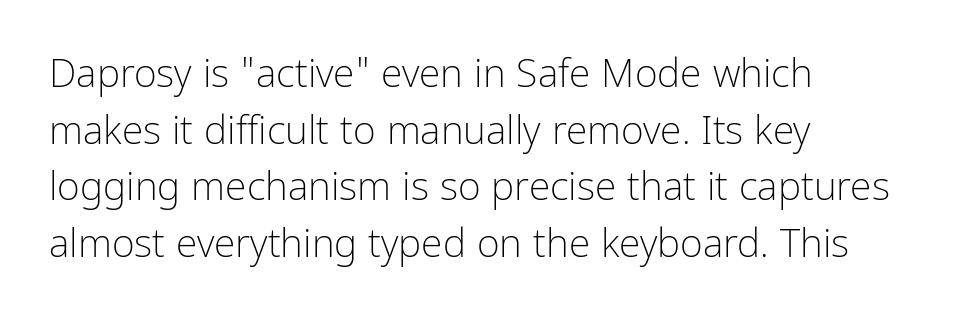
{"serif": "no", "italic": "no", "bold": "no", "weight": "light", "width": "condensed", "stroke_contrast": "low", "x_height": "medium", "monospaced": "no", "underline": "no", "align": "left", "line_spacing": "normal", "line_spacing_ratio": 1.45, "letter_spacing": "normal", "letter_spacing_em": 0.0, "glyph_px": 39}
